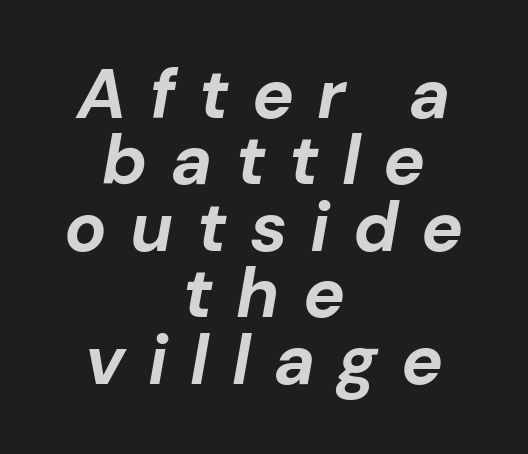
{"italic": "yes", "lean": "right", "slant_degrees": 10, "bold": "yes", "weight": "bold", "width": "normal", "stroke_contrast": "low", "x_height": "medium", "monospaced": "no", "underline": "no", "align": "center", "line_spacing": "tight", "line_spacing_ratio": 0.95, "letter_spacing": "wide", "letter_spacing_em": 0.33, "glyph_px": 70}
